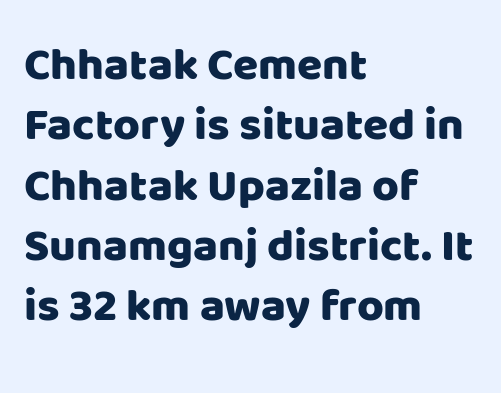
The image shows 46 px sans-serif type, upright; set left-aligned, normal line spacing (1.31x), normal letter spacing, not underlined; low stroke contrast and a large x-height.
